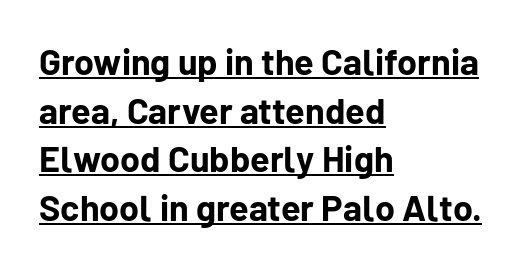
{"serif": "no", "italic": "no", "bold": "yes", "weight": "bold", "width": "normal", "stroke_contrast": "low", "x_height": "medium", "monospaced": "no", "underline": "yes", "align": "left", "line_spacing": "normal", "line_spacing_ratio": 1.35, "letter_spacing": "normal", "letter_spacing_em": 0.0, "glyph_px": 36}
